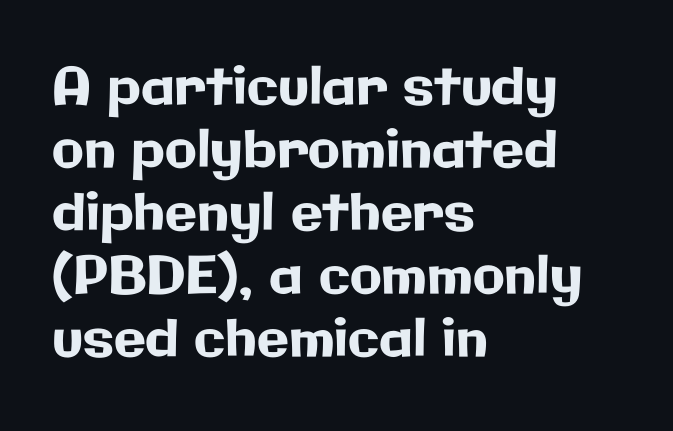
Q: Is the text italic (slanted)? A: No, it is upright.
Q: Is the typeface a serif or a sans-serif typeface? A: Sans-serif.
Q: Is the text underlined? A: No.
Q: How is the paragraph aligned? A: Left-aligned.
Q: Is the spacing between letters normal or unusually wide? A: Normal.
Q: Width (condensed, normal, or wide)? A: Normal.
Q: Stroke contrast? A: Low.
Q: x-height? A: Medium.
Q: Monospaced? A: No.
